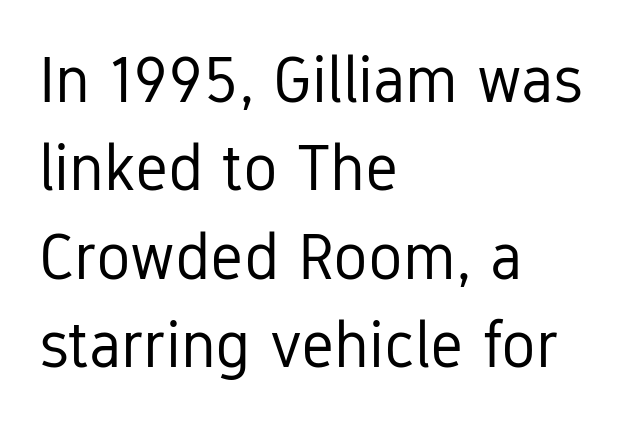
Q: Is the text bold? A: No.
Q: Is the text italic (slanted)? A: No, it is upright.
Q: Is the typeface a serif or a sans-serif typeface? A: Sans-serif.
Q: Is the text underlined? A: No.
Q: How is the paragraph aligned? A: Left-aligned.
Q: Is the spacing between letters normal or unusually wide? A: Normal.
Q: Is the spacing between lines tight, normal or loose? A: Normal.
Q: Width (condensed, normal, or wide)? A: Condensed.
Q: Stroke contrast? A: Low.
Q: x-height? A: Medium.
Q: Monospaced? A: No.
